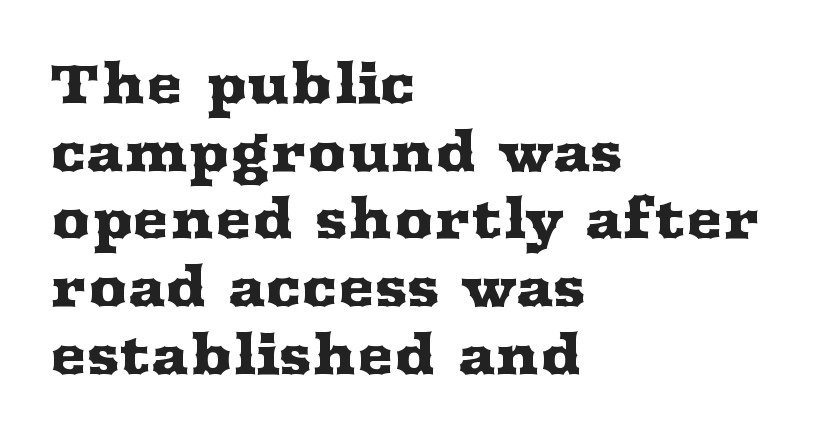
Q: Is the text italic (slanted)? A: No, it is upright.
Q: Is the typeface a serif or a sans-serif typeface? A: Serif.
Q: Is the text underlined? A: No.
Q: How is the paragraph aligned? A: Left-aligned.
Q: Is the spacing between letters normal or unusually wide? A: Normal.
Q: Width (condensed, normal, or wide)? A: Wide.
Q: Stroke contrast? A: Medium.
Q: x-height? A: Medium.
Q: Monospaced? A: No.
